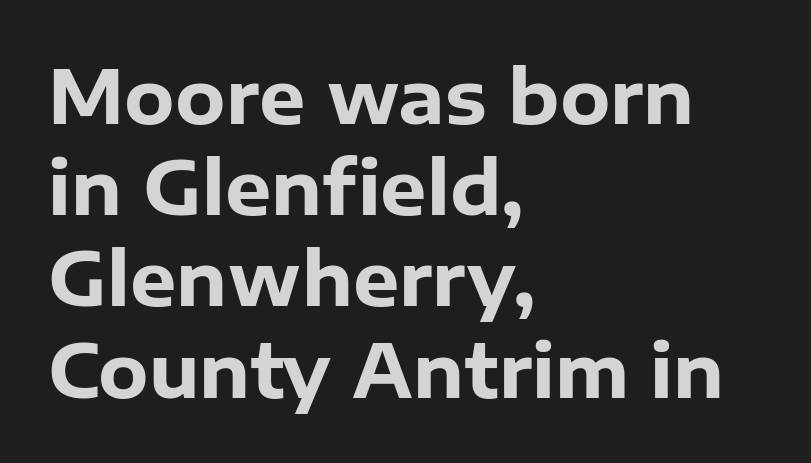
Q: Is the text bold? A: Yes.
Q: Is the text italic (slanted)? A: No, it is upright.
Q: Is the typeface a serif or a sans-serif typeface? A: Sans-serif.
Q: Is the text underlined? A: No.
Q: How is the paragraph aligned? A: Left-aligned.
Q: Is the spacing between letters normal or unusually wide? A: Normal.
Q: Is the spacing between lines tight, normal or loose? A: Normal.
Q: Width (condensed, normal, or wide)? A: Normal.
Q: Stroke contrast? A: Low.
Q: x-height? A: Medium.
Q: Monospaced? A: No.
